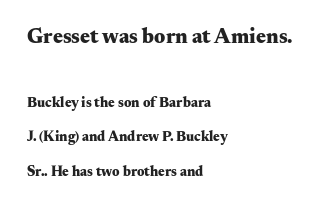
The image shows 21 px bold type, upright; set left-aligned, loose line spacing (2.47x), normal letter spacing, not underlined; the first (top) block is 1.5x larger.
